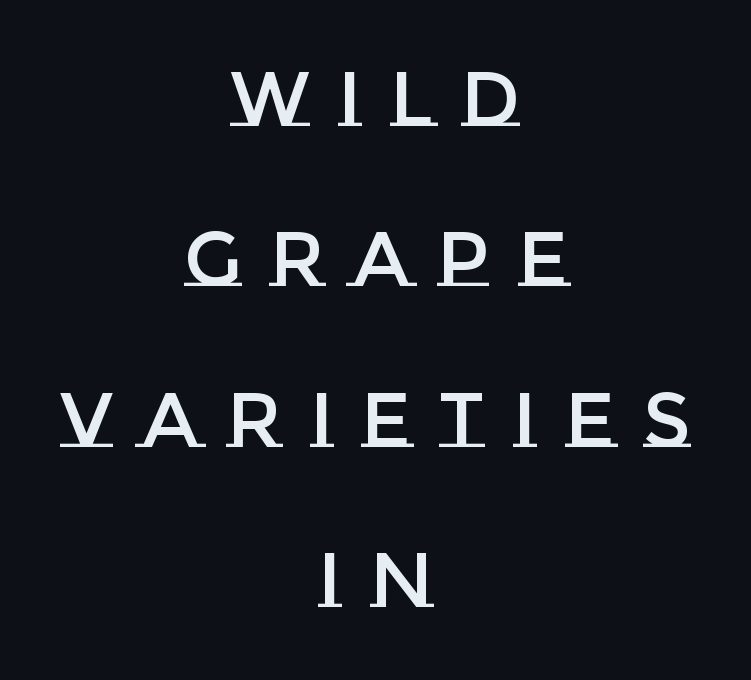
Q: Is the text italic (slanted)? A: No, it is upright.
Q: Is the text underlined? A: No.
Q: How is the paragraph aligned? A: Centered.
Q: Is the spacing between letters normal or unusually wide? A: Unusually wide.
Q: Is the spacing between lines tight, normal or loose? A: Loose.
Q: Width (condensed, normal, or wide)? A: Normal.
Q: Stroke contrast? A: Low.
Q: x-height? A: Large.
Q: Monospaced? A: No.
